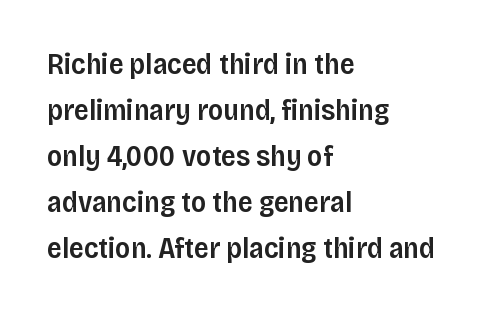
The image shows 29 px semibold sans-serif type, upright; set left-aligned, normal line spacing (1.59x), normal letter spacing, not underlined; low stroke contrast and a large x-height.
